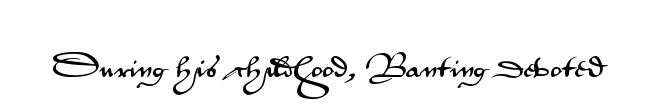
Q: Is the text italic (slanted)? A: Yes.
Q: Is the text underlined? A: No.
Q: Is the spacing between letters normal or unusually wide? A: Normal.
